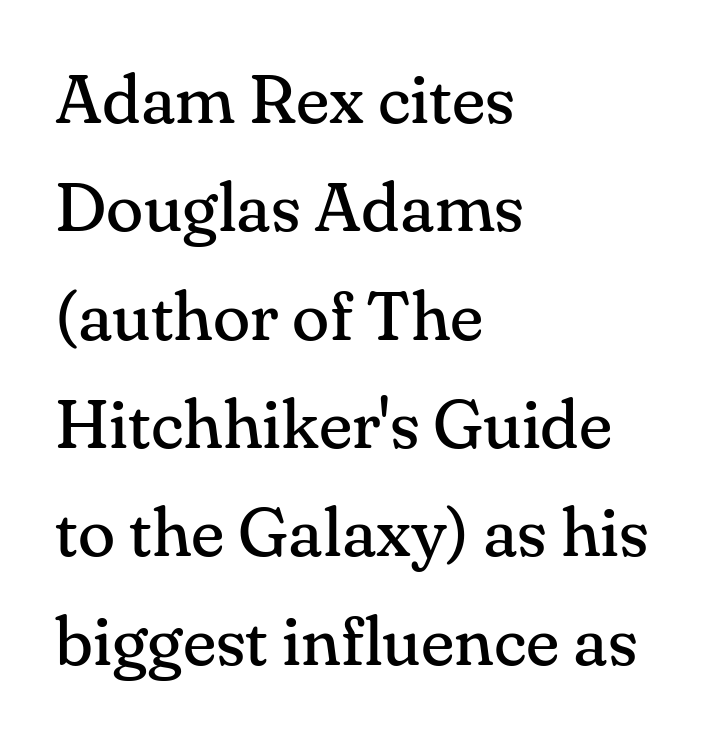
The letterforms sit at book weight or below. A typesetter would mark this as roman, not italic. Do the characters align in a grid? No, the font is proportional. You could call the tracking neutral — neither tight nor loose.
